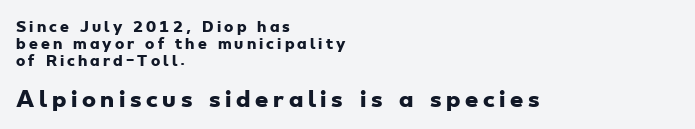
{"bold": "yes", "underline": "no", "align": "left", "line_spacing_ratio": 1.21, "letter_spacing": "wide", "letter_spacing_em": 0.22, "larger_block": "second", "size_ratio": 1.5, "glyph_px": 21}
